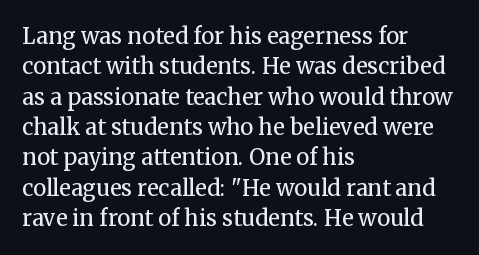
Q: Is the text bold? A: No.
Q: Is the text italic (slanted)? A: No, it is upright.
Q: Is the text underlined? A: No.
Q: How is the paragraph aligned? A: Left-aligned.
Q: Is the spacing between letters normal or unusually wide? A: Normal.
Q: Is the spacing between lines tight, normal or loose? A: Normal.
